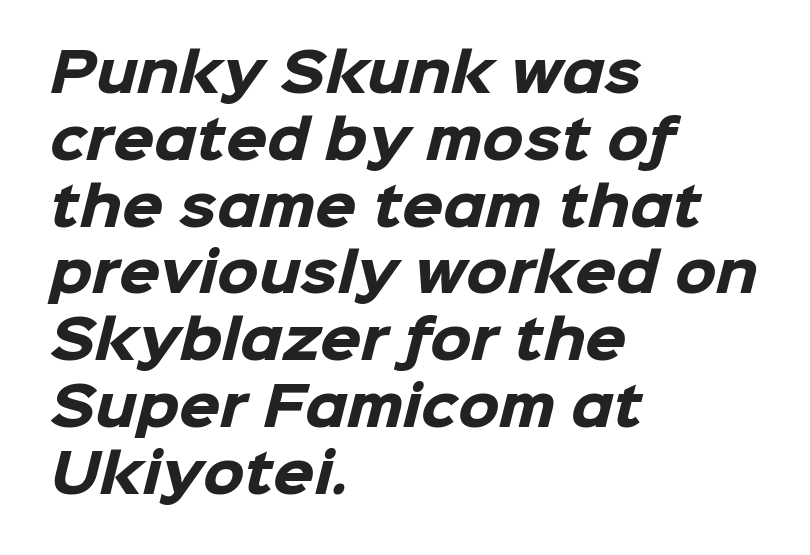
The image shows 53 px heavy sans-serif type; set left-aligned, normal line spacing (1.26x), normal letter spacing, not underlined; low stroke contrast and a medium x-height.
